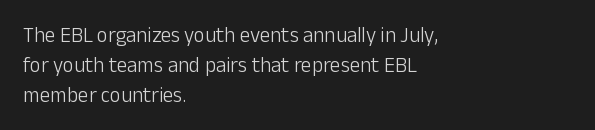
The image shows 21 px text type, upright; set left-aligned, normal line spacing (1.42x), normal letter spacing, not underlined.
